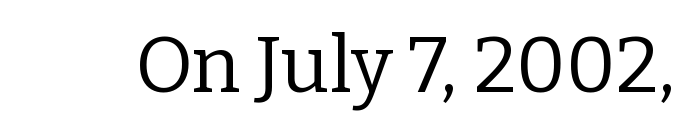
The words here are not underlined. Compared with typical body copy, the letter spacing here is the same. Posture: vertical. The strokes are not fattened; the text isn't bold. Stroke terminals: seriffed.
